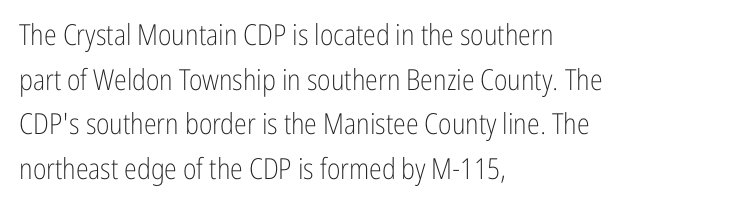
Typeset ragged right — the left edge is the straight one. I'd call this a sans setting — the letters go barefoot. Caption: face not bold, strokes unweighted. The type sits square on the baseline with zero lean. Here the designer chose a conventional face with non-uniform glyph widths. One glance says typical: line gaps are just what's usual.
